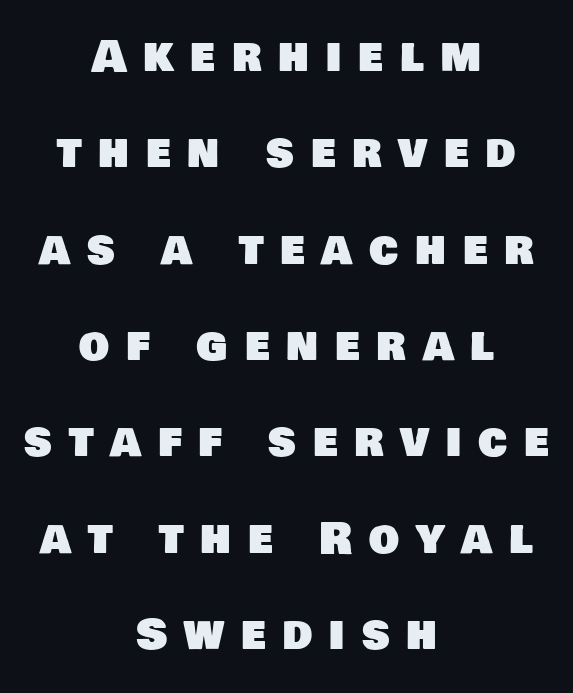
Q: Is the typeface a serif or a sans-serif typeface? A: Sans-serif.
Q: Is the text underlined? A: No.
Q: How is the paragraph aligned? A: Centered.
Q: Is the spacing between letters normal or unusually wide? A: Unusually wide.
Q: Is the spacing between lines tight, normal or loose? A: Loose.
Q: Width (condensed, normal, or wide)? A: Normal.
Q: Stroke contrast? A: Low.
Q: x-height? A: Large.
Q: Monospaced? A: No.
